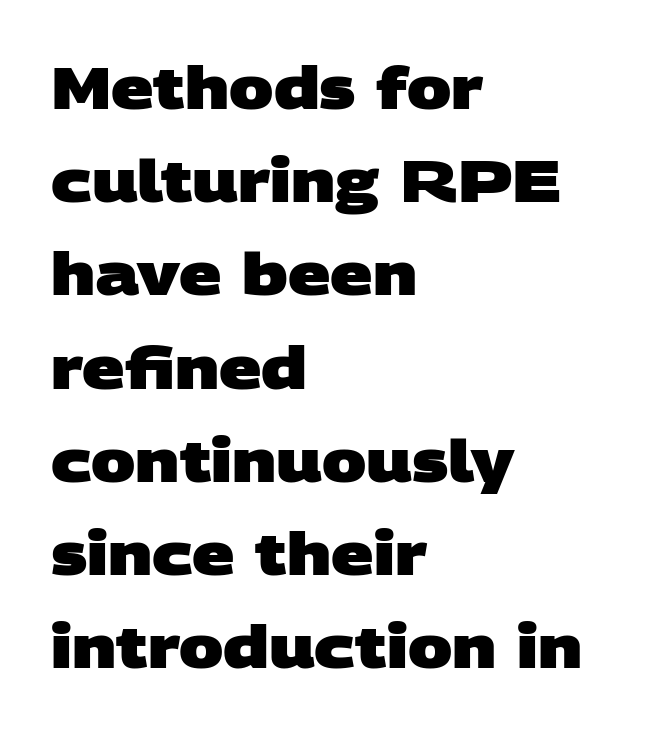
Q: Is the text bold? A: Yes.
Q: Is the typeface a serif or a sans-serif typeface? A: Sans-serif.
Q: Is the text underlined? A: No.
Q: How is the paragraph aligned? A: Left-aligned.
Q: Is the spacing between letters normal or unusually wide? A: Normal.
Q: Is the spacing between lines tight, normal or loose? A: Normal.
Q: Width (condensed, normal, or wide)? A: Wide.
Q: Stroke contrast? A: Low.
Q: x-height? A: Large.
Q: Monospaced? A: No.
